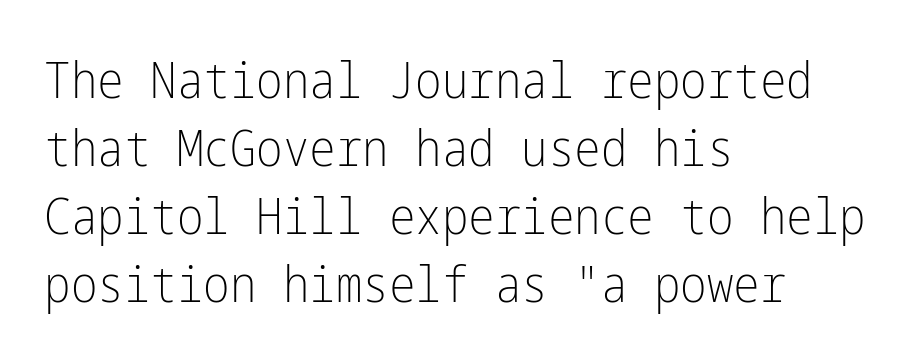
Q: Is the text bold? A: No.
Q: Is the text italic (slanted)? A: No, it is upright.
Q: Is the typeface a serif or a sans-serif typeface? A: Sans-serif.
Q: Is the text underlined? A: No.
Q: How is the paragraph aligned? A: Left-aligned.
Q: Is the spacing between letters normal or unusually wide? A: Normal.
Q: Is the spacing between lines tight, normal or loose? A: Normal.
Q: Width (condensed, normal, or wide)? A: Condensed.
Q: Stroke contrast? A: Low.
Q: x-height? A: Medium.
